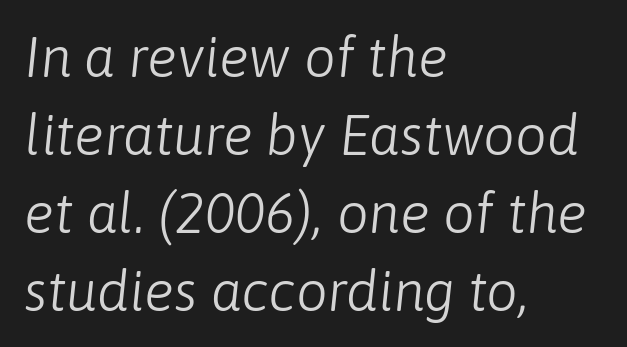
Q: Is the text bold? A: No.
Q: Is the text italic (slanted)? A: Yes, it leans right by about 6 degrees.
Q: Is the text underlined? A: No.
Q: How is the paragraph aligned? A: Left-aligned.
Q: Is the spacing between letters normal or unusually wide? A: Normal.
Q: Is the spacing between lines tight, normal or loose? A: Normal.
Q: Width (condensed, normal, or wide)? A: Normal.
Q: Stroke contrast? A: Low.
Q: x-height? A: Medium.
Q: Monospaced? A: No.
